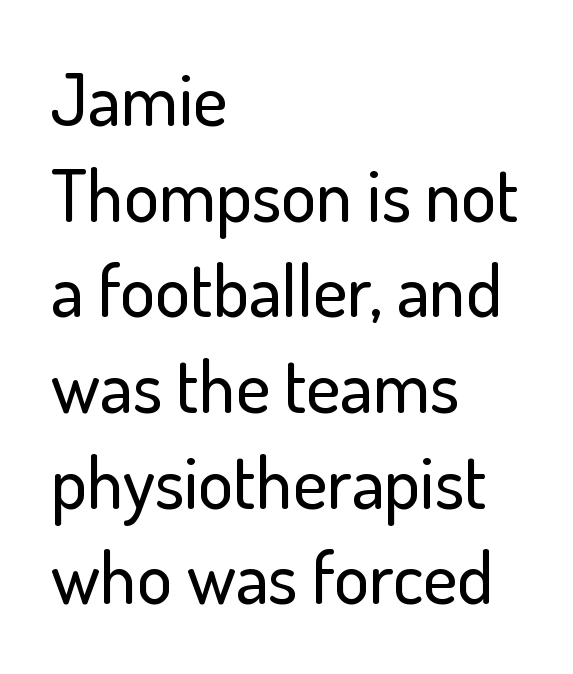
Q: Is the text italic (slanted)? A: No, it is upright.
Q: Is the typeface a serif or a sans-serif typeface? A: Sans-serif.
Q: Is the text underlined? A: No.
Q: How is the paragraph aligned? A: Left-aligned.
Q: Is the spacing between letters normal or unusually wide? A: Normal.
Q: Is the spacing between lines tight, normal or loose? A: Normal.
Q: Width (condensed, normal, or wide)? A: Normal.
Q: Stroke contrast? A: Low.
Q: x-height? A: Small.
Q: Monospaced? A: No.
